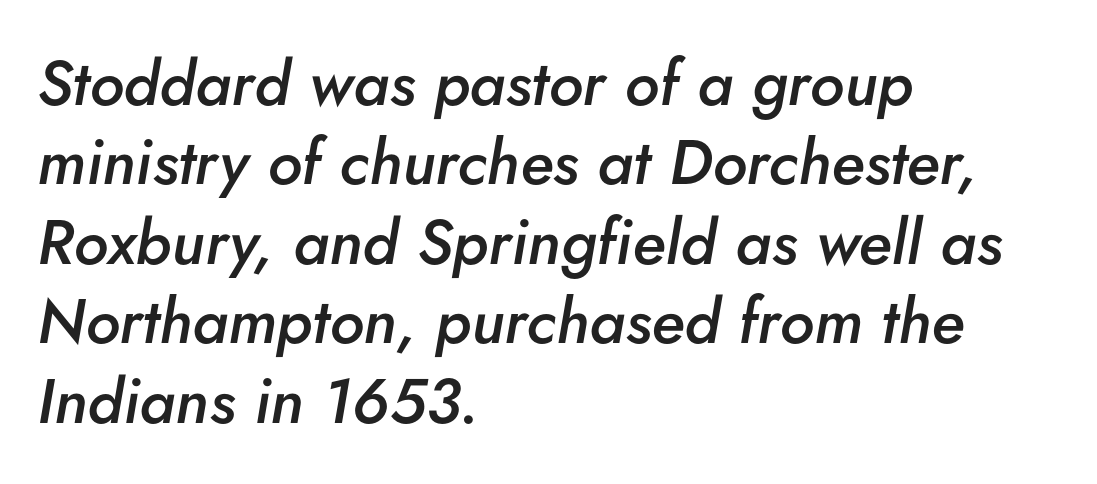
{"italic": "yes", "lean": "right", "slant_degrees": 5, "bold": "semi", "weight": "semibold", "width": "normal", "stroke_contrast": "low", "x_height": "small", "monospaced": "no", "underline": "no", "align": "left", "line_spacing": "normal", "line_spacing_ratio": 1.26, "letter_spacing": "normal", "letter_spacing_em": 0.0, "glyph_px": 63}
